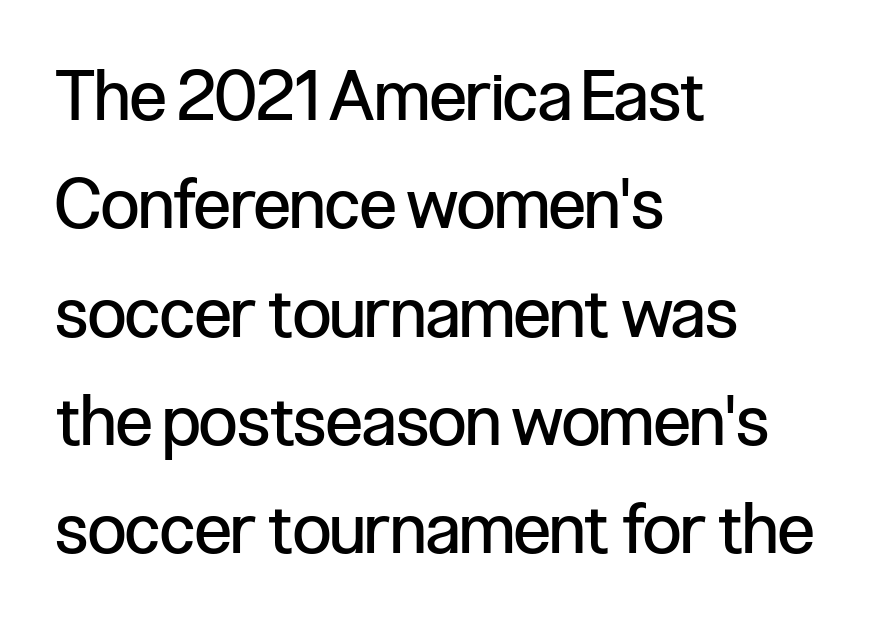
The image shows 69 px regular-weight, condensed sans-serif type, upright; set left-aligned, normal line spacing (1.57x), normal letter spacing, not underlined; low stroke contrast and a medium x-height.
